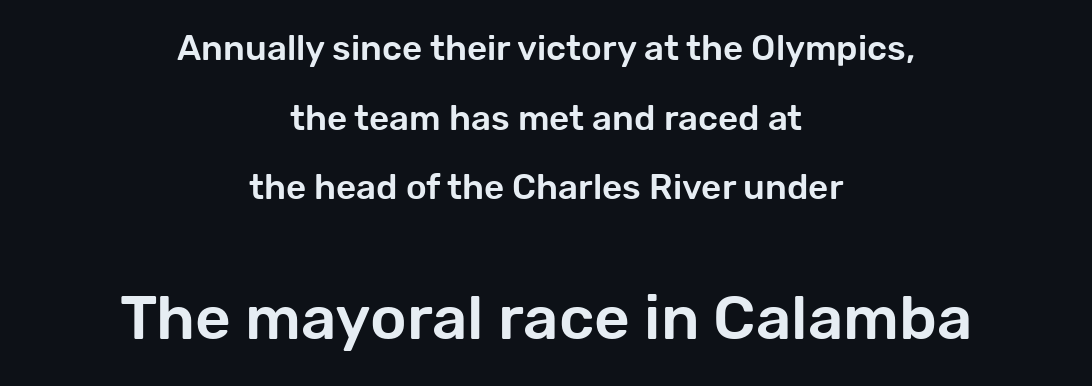
Q: Is the text italic (slanted)? A: No, it is upright.
Q: Is the typeface a serif or a sans-serif typeface? A: Sans-serif.
Q: Is the text underlined? A: No.
Q: How is the paragraph aligned? A: Centered.
Q: Is the spacing between letters normal or unusually wide? A: Normal.
Q: Is the spacing between lines tight, normal or loose? A: Loose.
Q: Which block of text is set in a larger size, the first (top) or the second (bottom)? A: The second (bottom) one.
Q: Width (condensed, normal, or wide)? A: Normal.
Q: Stroke contrast? A: Low.
Q: x-height? A: Medium.
Q: Monospaced? A: No.
